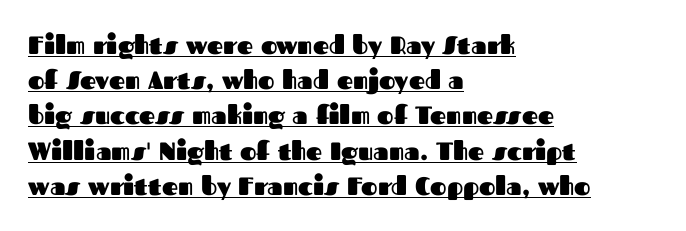
In CSS terms this would be text-align: left. Typographic density is high because the face is bold. The specimen includes a rule beneath the text block's lines. The rendering keeps characters at their native spacing. Posture: vertical.
